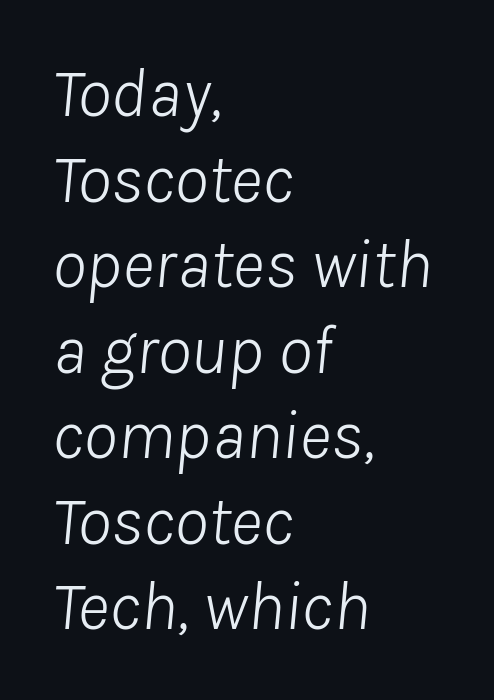
The image shows 69 px light type, italic (leaning right); set left-aligned, line spacing 1.24x, normal letter spacing, not underlined; low stroke contrast and a medium x-height.
